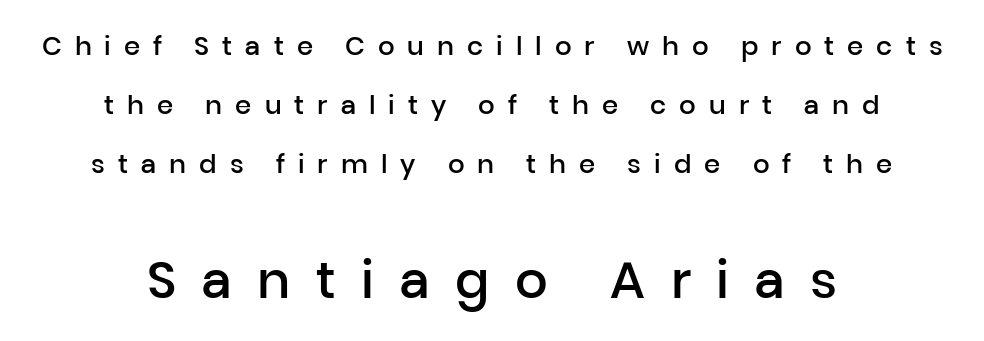
{"serif": "no", "italic": "no", "bold": "semi", "weight": "semibold", "width": "normal", "stroke_contrast": "low", "x_height": "medium", "monospaced": "no", "underline": "no", "align": "center", "line_spacing": "loose", "line_spacing_ratio": 2.27, "letter_spacing": "wide", "letter_spacing_em": 0.5, "larger_block": "second", "size_ratio": 1.96, "glyph_px": 51}
